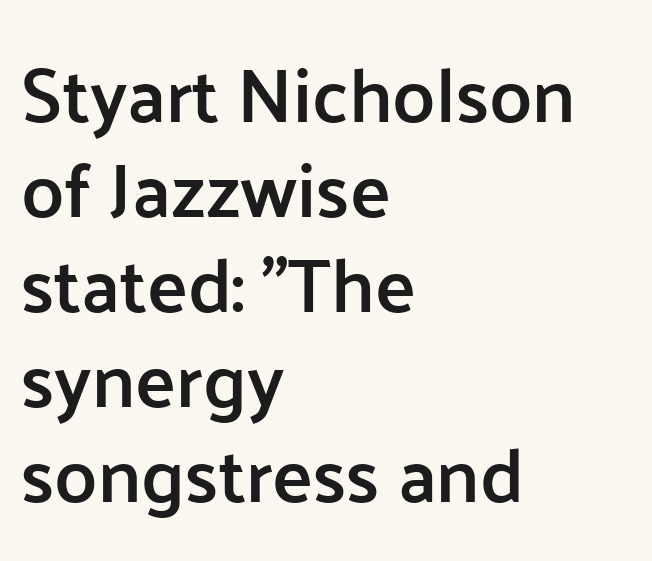
The image shows 76 px semibold sans-serif type, upright; set left-aligned, normal line spacing (1.25x), normal letter spacing, not underlined; low stroke contrast and a medium x-height.
